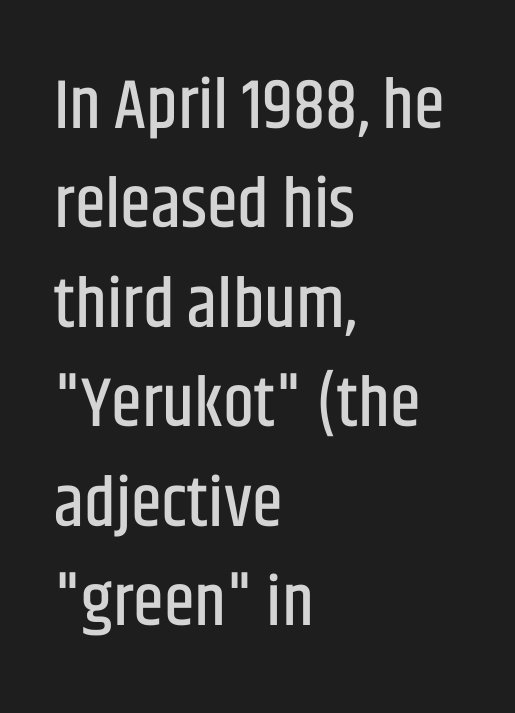
The axis of the letterforms is exactly vertical. This rendering features lettering with no underline. Caption: standard tracking, unaltered. Note the varied advance widths — an 'i' is clearly narrower than an 'm'.
